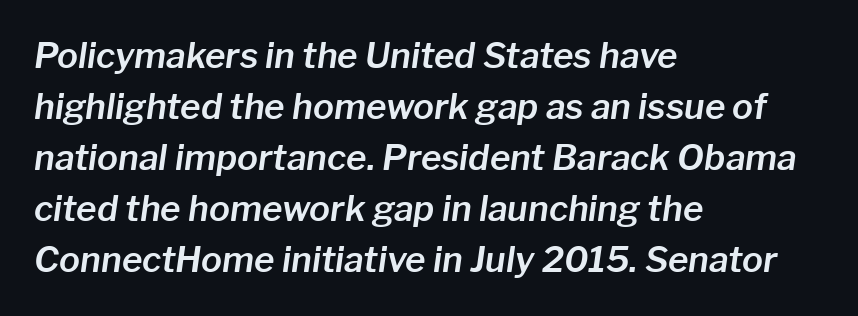
Q: Is the text italic (slanted)? A: Yes, it leans right by about 8 degrees.
Q: Is the text underlined? A: No.
Q: How is the paragraph aligned? A: Left-aligned.
Q: Is the spacing between letters normal or unusually wide? A: Normal.
Q: Is the spacing between lines tight, normal or loose? A: Normal.
Q: Width (condensed, normal, or wide)? A: Normal.
Q: Stroke contrast? A: Low.
Q: x-height? A: Medium.
Q: Monospaced? A: No.
